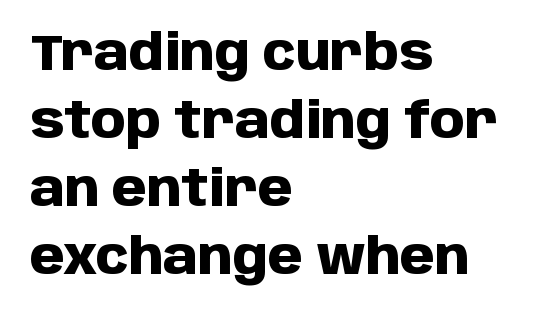
The image shows 50 px heavy sans-serif type, upright; set left-aligned, normal line spacing (1.36x), normal letter spacing, not underlined; low stroke contrast and a large x-height.
